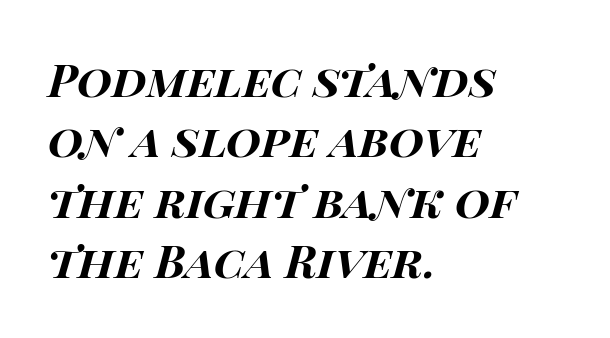
{"italic": "yes", "lean": "right", "slant_degrees": 15, "bold": "yes", "weight": "bold", "width": "wide", "stroke_contrast": "high", "x_height": "large", "monospaced": "no", "underline": "no", "align": "left", "line_spacing": "normal", "line_spacing_ratio": 1.34, "letter_spacing": "normal", "letter_spacing_em": 0.0, "glyph_px": 45}
